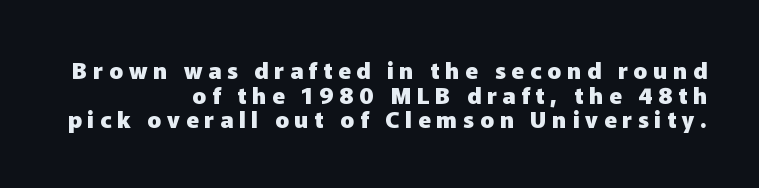
Q: Is the text bold? A: Yes.
Q: Is the text italic (slanted)? A: No, it is upright.
Q: Is the text underlined? A: No.
Q: How is the paragraph aligned? A: Right-aligned.
Q: Is the spacing between letters normal or unusually wide? A: Unusually wide.
Q: Is the spacing between lines tight, normal or loose? A: Tight.
